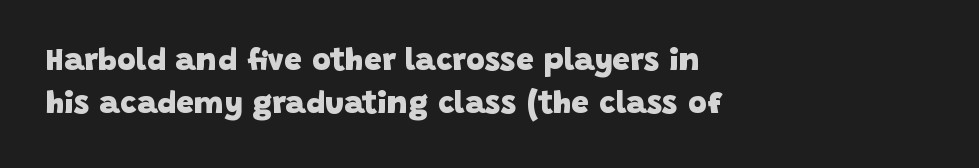
The image shows 32 px heavy sans-serif type; set left-aligned, normal line spacing (1.34x), normal letter spacing, not underlined; low stroke contrast and a large x-height.
